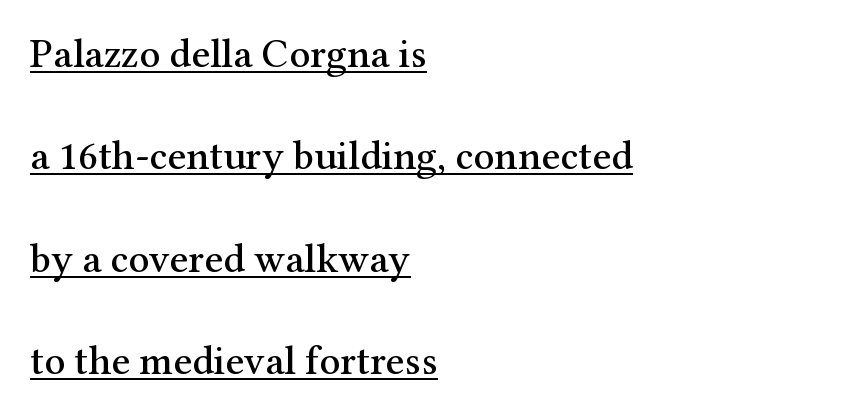
Q: Is the text italic (slanted)? A: No, it is upright.
Q: Is the typeface a serif or a sans-serif typeface? A: Serif.
Q: Is the text underlined? A: Yes.
Q: How is the paragraph aligned? A: Left-aligned.
Q: Is the spacing between letters normal or unusually wide? A: Normal.
Q: Is the spacing between lines tight, normal or loose? A: Loose.
Q: Width (condensed, normal, or wide)? A: Normal.
Q: Stroke contrast? A: Medium.
Q: x-height? A: Medium.
Q: Monospaced? A: No.
